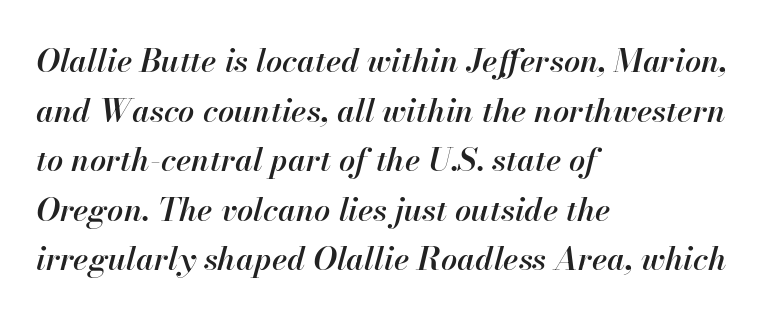
{"italic": "yes", "lean": "right", "slant_degrees": 13, "bold": "semi", "weight": "semibold", "width": "normal", "stroke_contrast": "high", "x_height": "small", "monospaced": "no", "underline": "no", "align": "left", "line_spacing": "normal", "line_spacing_ratio": 1.55, "letter_spacing": "normal", "letter_spacing_em": 0.0, "glyph_px": 32}
